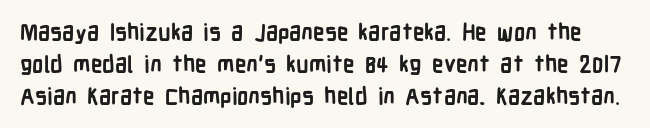
The image shows 23 px bold type, upright; set normal line spacing (1.39x), normal letter spacing, not underlined.
